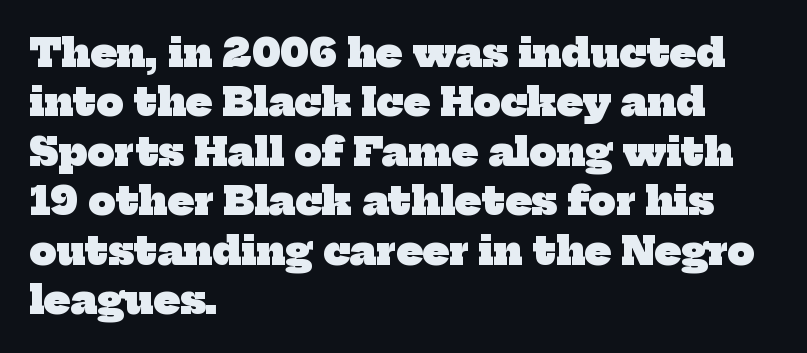
{"serif": "yes", "bold": "yes", "weight": "heavy", "width": "normal", "stroke_contrast": "low", "x_height": "medium", "monospaced": "no", "underline": "no", "align": "left", "line_spacing": "normal", "line_spacing_ratio": 1.3, "letter_spacing": "normal", "letter_spacing_em": 0.0, "glyph_px": 38}
